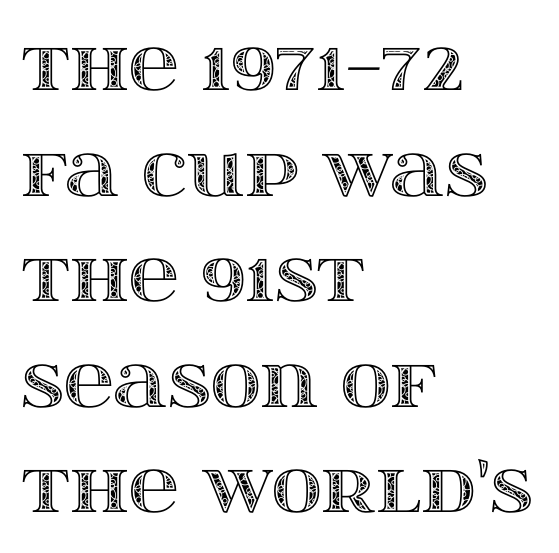
The image shows 69 px wide type, upright; set left-aligned, normal line spacing (1.53x), normal letter spacing, not underlined; a large x-height.
